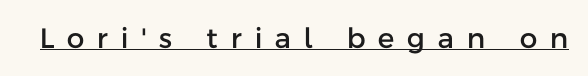
{"serif": "no", "italic": "no", "width": "normal", "stroke_contrast": "low", "x_height": "medium", "monospaced": "no", "underline": "yes", "letter_spacing": "wide", "letter_spacing_em": 0.46, "glyph_px": 28}
